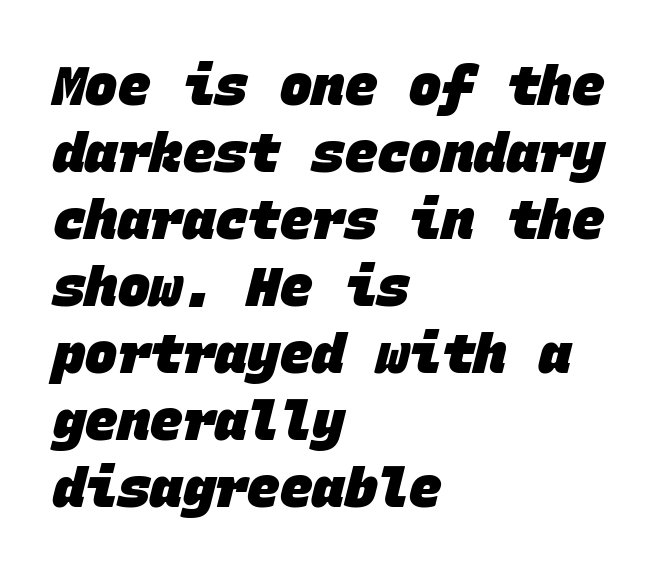
The image shows 54 px heavy sans-serif type, monospaced; set left-aligned, line spacing 1.24x, normal letter spacing, not underlined; low stroke contrast and a large x-height.
